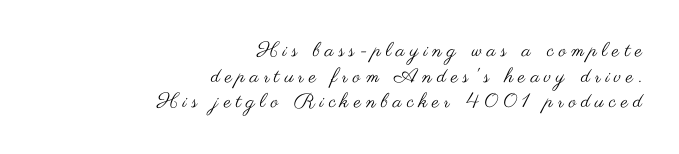
The image shows 20 px text type; set right-aligned, normal line spacing (1.28x), unusually wide letter spacing (+0.25 em), not underlined.
